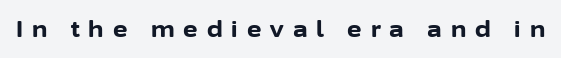
Q: Is the text bold? A: Yes.
Q: Is the text italic (slanted)? A: No, it is upright.
Q: Is the text underlined? A: No.
Q: Is the spacing between letters normal or unusually wide? A: Unusually wide.
